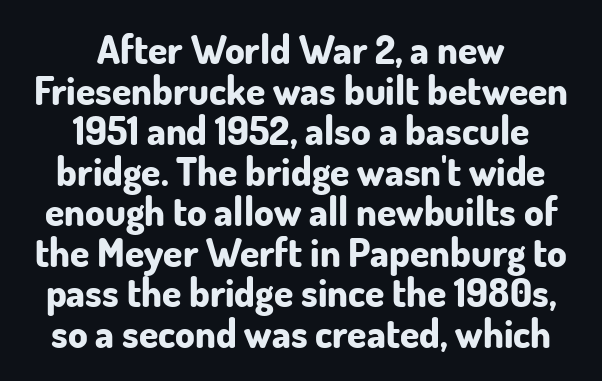
Q: Is the text bold? A: Yes.
Q: Is the text italic (slanted)? A: No, it is upright.
Q: Is the typeface a serif or a sans-serif typeface? A: Sans-serif.
Q: Is the text underlined? A: No.
Q: How is the paragraph aligned? A: Centered.
Q: Is the spacing between letters normal or unusually wide? A: Normal.
Q: Is the spacing between lines tight, normal or loose? A: Tight.
Q: Width (condensed, normal, or wide)? A: Normal.
Q: Stroke contrast? A: Low.
Q: x-height? A: Small.
Q: Monospaced? A: No.
